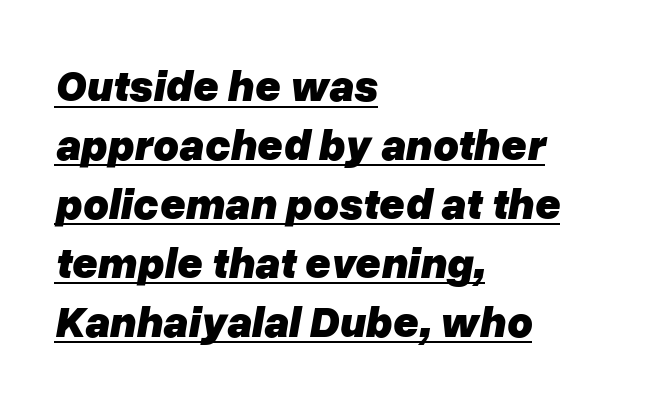
The image shows 44 px heavy type, italic (leaning right); set left-aligned, normal line spacing (1.34x), normal letter spacing, underlined; low stroke contrast and a medium x-height.
